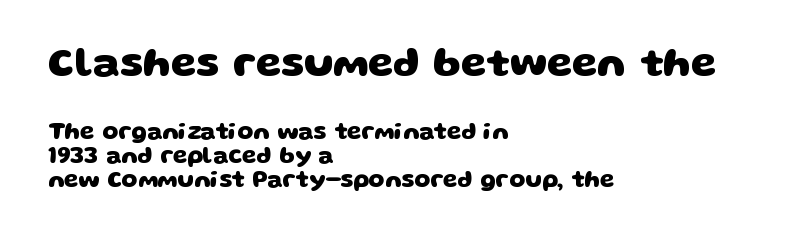
Q: Is the text bold? A: Yes.
Q: Is the typeface a serif or a sans-serif typeface? A: Sans-serif.
Q: Is the text underlined? A: No.
Q: How is the paragraph aligned? A: Left-aligned.
Q: Is the spacing between letters normal or unusually wide? A: Normal.
Q: Is the spacing between lines tight, normal or loose? A: Tight.
Q: Which block of text is set in a larger size, the first (top) or the second (bottom)? A: The first (top) one.
Q: Width (condensed, normal, or wide)? A: Wide.
Q: Stroke contrast? A: Low.
Q: x-height? A: Large.
Q: Monospaced? A: No.
